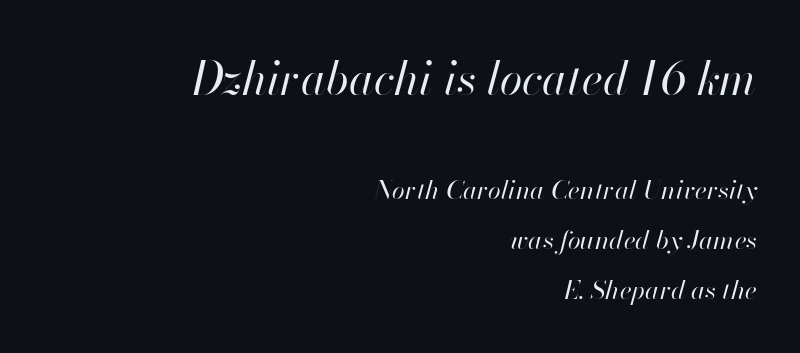
Q: Is the text bold? A: No.
Q: Is the text italic (slanted)? A: Yes, it leans right by about 13 degrees.
Q: Is the text underlined? A: No.
Q: How is the paragraph aligned? A: Right-aligned.
Q: Is the spacing between letters normal or unusually wide? A: Normal.
Q: Is the spacing between lines tight, normal or loose? A: Loose.
Q: Which block of text is set in a larger size, the first (top) or the second (bottom)? A: The first (top) one.
Q: Width (condensed, normal, or wide)? A: Normal.
Q: Stroke contrast? A: High.
Q: x-height? A: Small.
Q: Monospaced? A: No.
